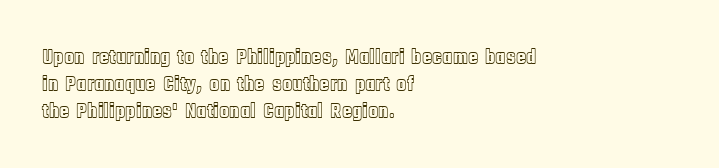
The image shows 21 px text type, upright; set left-aligned, normal line spacing (1.29x), normal letter spacing, not underlined.
